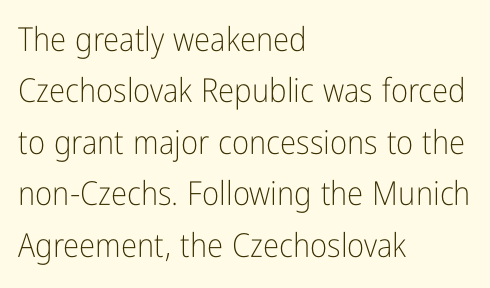
{"serif": "no", "italic": "no", "bold": "no", "weight": "light", "width": "condensed", "stroke_contrast": "low", "x_height": "medium", "monospaced": "no", "underline": "no", "align": "left", "line_spacing": "normal", "line_spacing_ratio": 1.56, "letter_spacing": "normal", "letter_spacing_em": 0.0, "glyph_px": 33}
